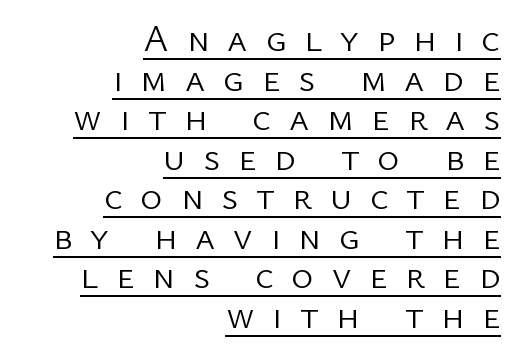
{"serif": "no", "italic": "no", "bold": "no", "weight": "light", "width": "normal", "stroke_contrast": "low", "x_height": "medium", "monospaced": "no", "underline": "yes", "align": "right", "line_spacing": "tight", "line_spacing_ratio": 1.04, "letter_spacing": "wide", "letter_spacing_em": 0.47, "glyph_px": 38}
